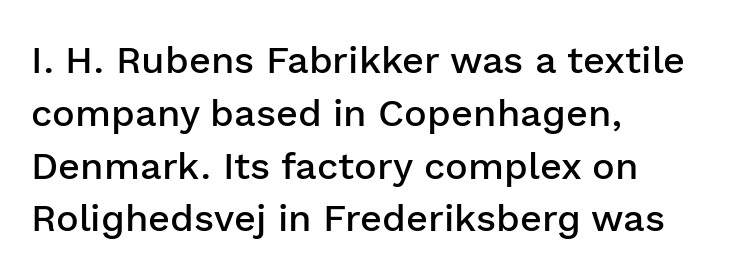
{"serif": "no", "italic": "no", "bold": "semi", "weight": "semibold", "width": "normal", "stroke_contrast": "low", "x_height": "medium", "monospaced": "no", "underline": "no", "align": "left", "line_spacing": "normal", "line_spacing_ratio": 1.39, "letter_spacing": "normal", "letter_spacing_em": 0.0, "glyph_px": 38}
